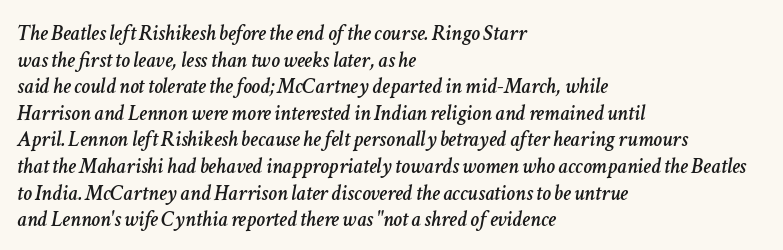
The image shows 22 px text type, italic (leaning right); set left-aligned, line spacing 1.21x, normal letter spacing, not underlined.
